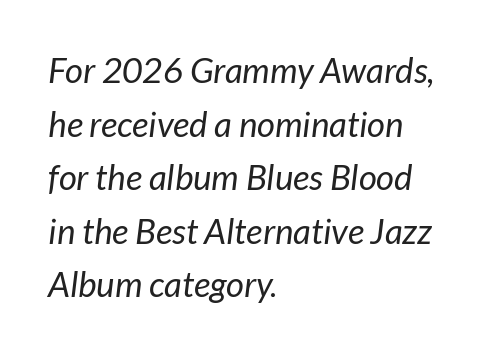
The image shows 35 px regular-weight type, italic (leaning right); set left-aligned, normal line spacing (1.53x), normal letter spacing, not underlined; low stroke contrast and a medium x-height.
